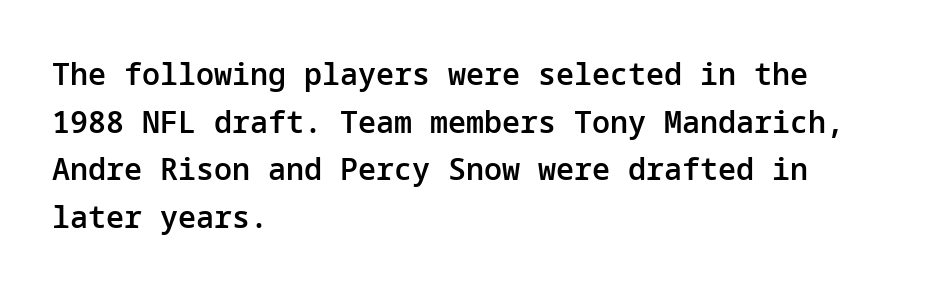
The image shows 30 px semibold sans-serif type, upright; set left-aligned, normal line spacing (1.59x), normal letter spacing, not underlined; low stroke contrast and a medium x-height.
